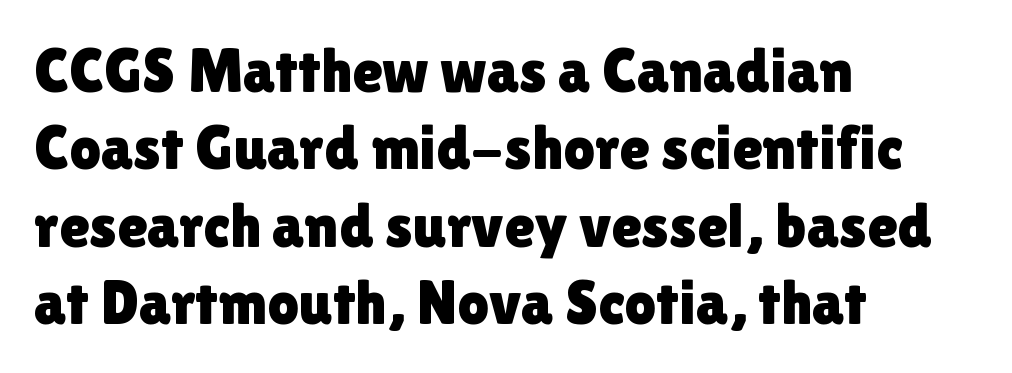
The image shows 62 px sans-serif type, upright; set left-aligned, normal line spacing (1.25x), normal letter spacing, not underlined; a medium x-height.
